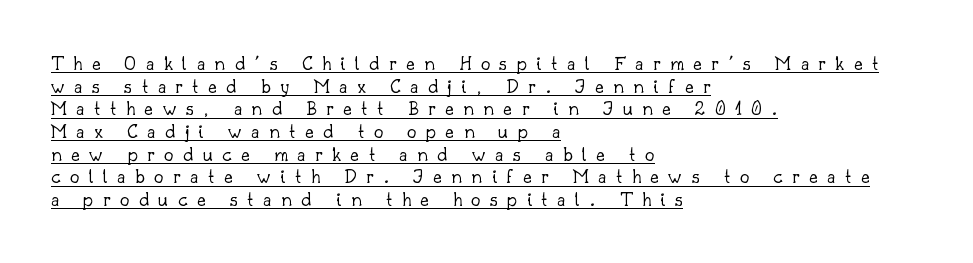
Q: Is the text bold? A: No.
Q: Is the text italic (slanted)? A: No, it is upright.
Q: Is the text underlined? A: Yes.
Q: How is the paragraph aligned? A: Left-aligned.
Q: Is the spacing between letters normal or unusually wide? A: Unusually wide.
Q: Is the spacing between lines tight, normal or loose? A: Tight.
